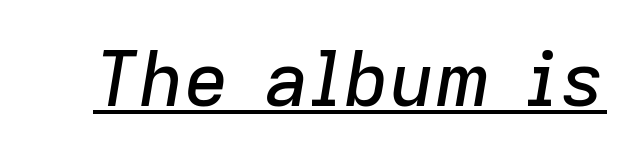
Q: Is the text italic (slanted)? A: Yes, it leans right by about 9 degrees.
Q: Is the text underlined? A: Yes.
Q: Is the spacing between letters normal or unusually wide? A: Normal.
Q: Width (condensed, normal, or wide)? A: Normal.
Q: Stroke contrast? A: Low.
Q: x-height? A: Medium.
Q: Monospaced? A: No.
